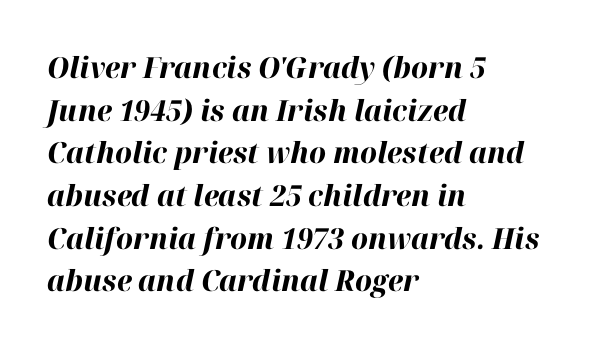
Q: Is the text bold? A: Yes.
Q: Is the text italic (slanted)? A: Yes, it leans right by about 12 degrees.
Q: Is the text underlined? A: No.
Q: How is the paragraph aligned? A: Left-aligned.
Q: Is the spacing between letters normal or unusually wide? A: Normal.
Q: Is the spacing between lines tight, normal or loose? A: Normal.
Q: Width (condensed, normal, or wide)? A: Normal.
Q: Stroke contrast? A: High.
Q: x-height? A: Medium.
Q: Monospaced? A: No.
